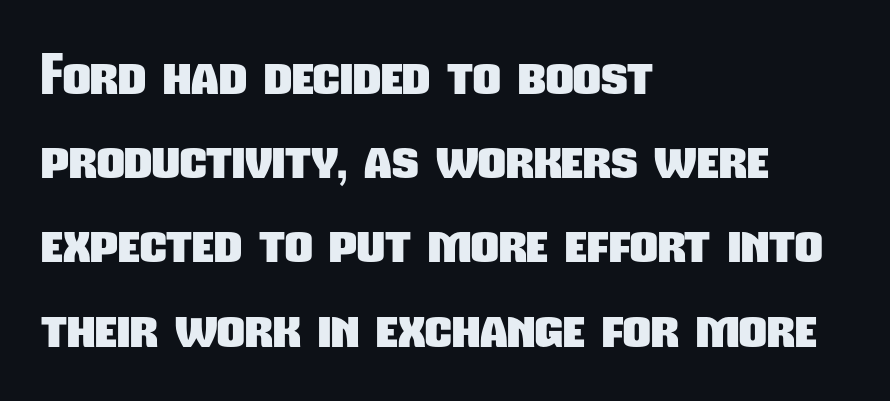
Q: Is the text bold? A: Yes.
Q: Is the typeface a serif or a sans-serif typeface? A: Sans-serif.
Q: Is the text underlined? A: No.
Q: How is the paragraph aligned? A: Left-aligned.
Q: Is the spacing between letters normal or unusually wide? A: Normal.
Q: Is the spacing between lines tight, normal or loose? A: Normal.
Q: Width (condensed, normal, or wide)? A: Condensed.
Q: Stroke contrast? A: Low.
Q: x-height? A: Medium.
Q: Monospaced? A: No.
